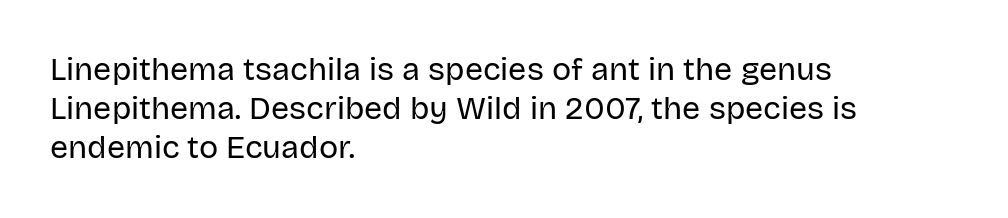
I'd call this a sans setting — the letters go barefoot. Each line starts at the same left margin while the right side varies. The passage shown has conventional tracking throughout. Glance below the letters and you will spot only blank space.
